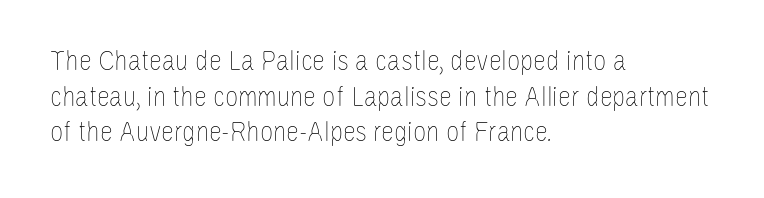
The image shows 29 px thin, condensed type, upright; set left-aligned, line spacing 1.23x, normal letter spacing, not underlined; low stroke contrast and a large x-height.
